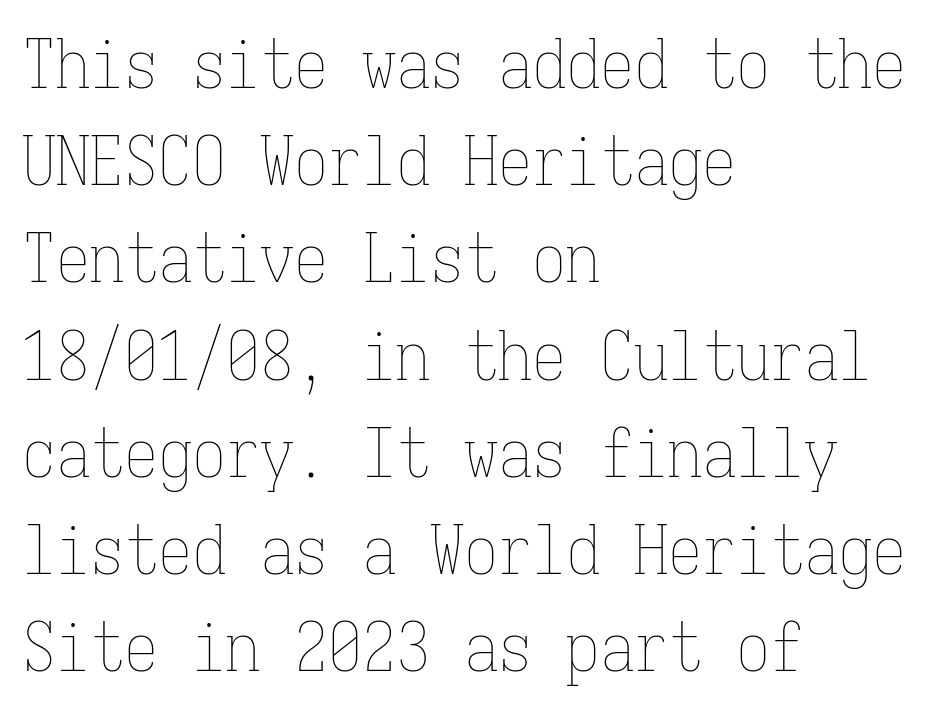
Q: Is the text bold? A: No.
Q: Is the text italic (slanted)? A: No, it is upright.
Q: Is the text underlined? A: No.
Q: How is the paragraph aligned? A: Left-aligned.
Q: Is the spacing between letters normal or unusually wide? A: Normal.
Q: Is the spacing between lines tight, normal or loose? A: Normal.
Q: Width (condensed, normal, or wide)? A: Condensed.
Q: Stroke contrast? A: Low.
Q: x-height? A: Medium.
Q: Monospaced? A: Yes.
